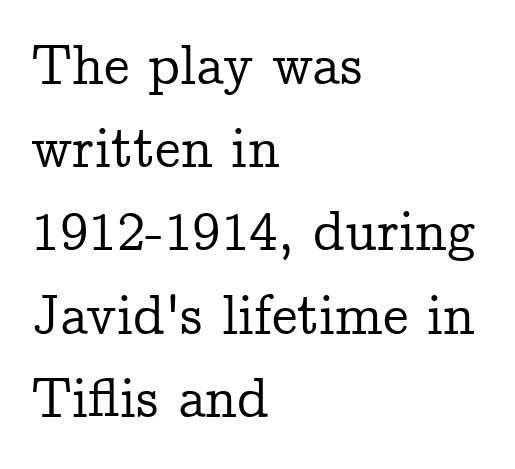
Q: Is the text italic (slanted)? A: No, it is upright.
Q: Is the typeface a serif or a sans-serif typeface? A: Serif.
Q: Is the text underlined? A: No.
Q: How is the paragraph aligned? A: Left-aligned.
Q: Is the spacing between letters normal or unusually wide? A: Normal.
Q: Is the spacing between lines tight, normal or loose? A: Normal.
Q: Width (condensed, normal, or wide)? A: Normal.
Q: Stroke contrast? A: Low.
Q: x-height? A: Medium.
Q: Monospaced? A: No.
